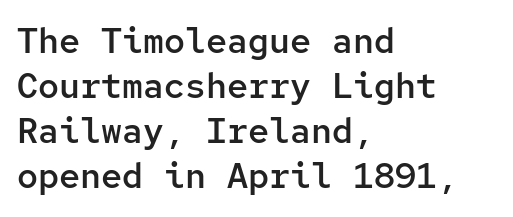
Letter spacing: default. Italic? Not at all — the glyphs are vertical. Leftover space on each line is placed entirely after the last word. Just letters on the line, the space beneath them empty. A typesetter would call this monospace, since all characters share one set width.
